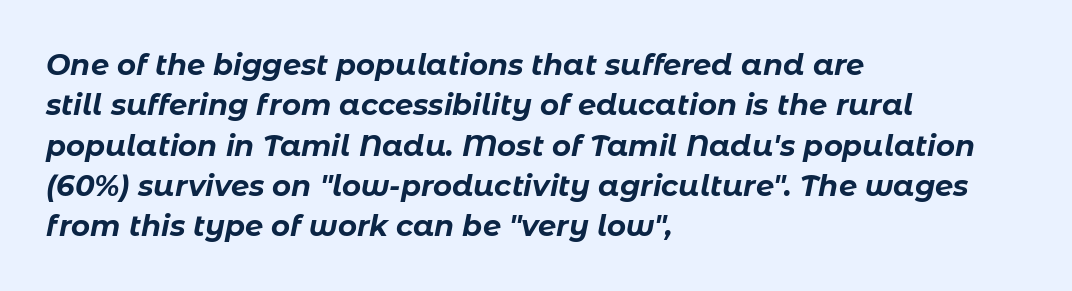
The paragraph has a hard left edge and a soft right edge. The gap between lines stays unmarked. Varying glyph widths throughout — classic text-font behaviour. Is there much room between lines? A standard amount, neither cramped nor airy.
